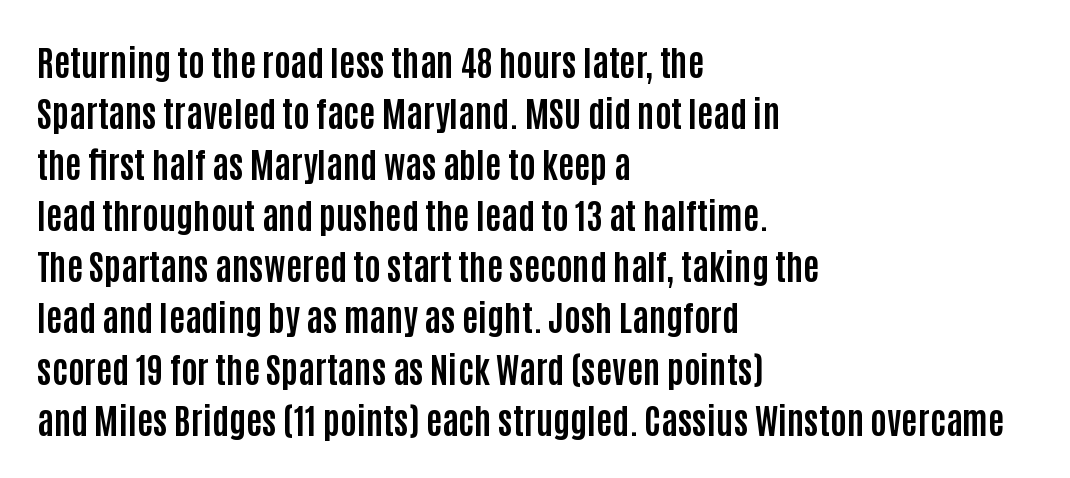
Q: Is the text bold? A: Yes.
Q: Is the text italic (slanted)? A: No, it is upright.
Q: Is the typeface a serif or a sans-serif typeface? A: Sans-serif.
Q: Is the text underlined? A: No.
Q: How is the paragraph aligned? A: Left-aligned.
Q: Is the spacing between letters normal or unusually wide? A: Normal.
Q: Is the spacing between lines tight, normal or loose? A: Normal.
Q: Width (condensed, normal, or wide)? A: Condensed.
Q: Stroke contrast? A: Low.
Q: x-height? A: Large.
Q: Monospaced? A: No.
